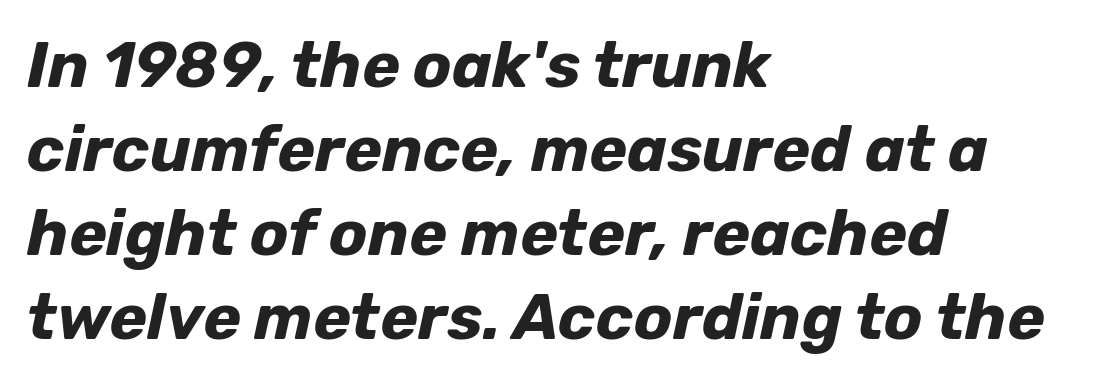
{"italic": "yes", "lean": "right", "slant_degrees": 12, "bold": "yes", "weight": "bold", "width": "normal", "stroke_contrast": "low", "x_height": "medium", "monospaced": "no", "underline": "no", "align": "left", "line_spacing": "normal", "line_spacing_ratio": 1.31, "letter_spacing": "normal", "letter_spacing_em": 0.0, "glyph_px": 64}
